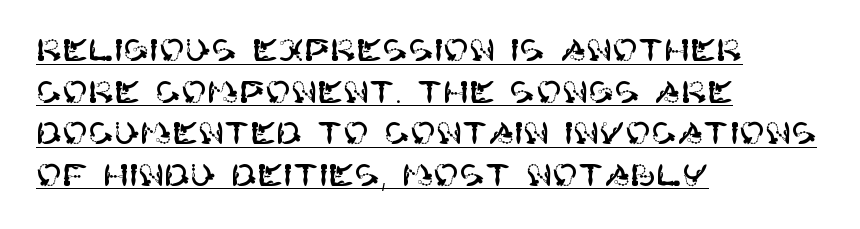
Letter spacing: default. The rendering uses a moderate line-height, typical for paragraphs. All the whitespace from short lines collects on the right. To sum up the face: it is a sans, with no serifs.
